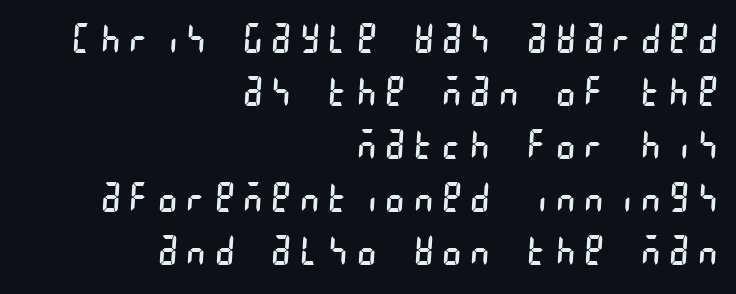
The typeface chosen for these lines omits serifs. The gap between lines stays unmarked. This rendering uses right alignment, leaving the left contour irregular. Each new line begins a customary step beneath the previous one. The font sits on the lighter half of the weight spectrum, regular included. Here the glyphs are tracked loosely, breaking word shapes into spaced letters.
